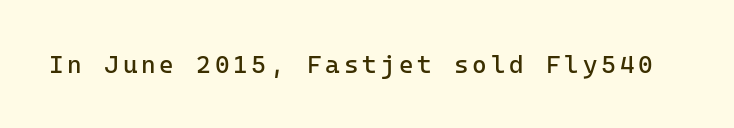
Q: Is the text bold? A: No.
Q: Is the text italic (slanted)? A: No, it is upright.
Q: Is the text underlined? A: No.
